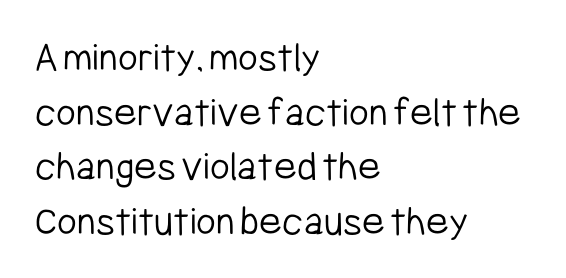
The image shows 43 px light, condensed sans-serif type, upright; set left-aligned, normal line spacing (1.27x), normal letter spacing, not underlined; low stroke contrast and a medium x-height.
